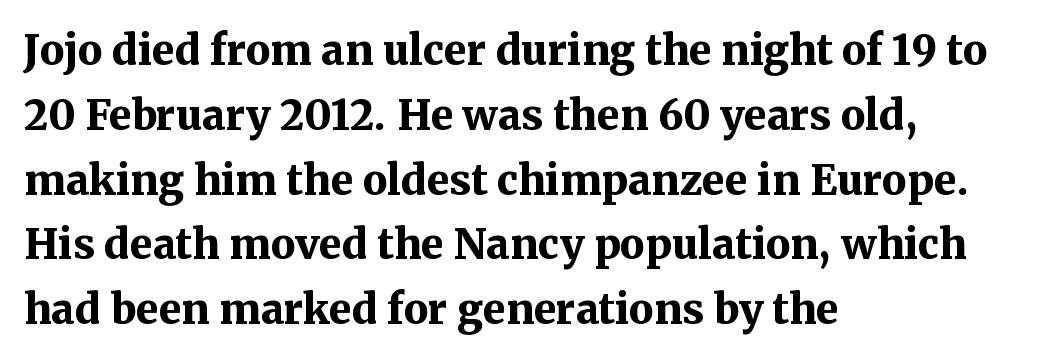
Each new line begins a customary step beneath the previous one. Letter spacing: default. Is the type bold? Yes — the strokes are clearly thick and heavy. Tall strokes in this sample are plumb rather than angled. Character widths vary here, with narrow letters taking less room than wide ones.
